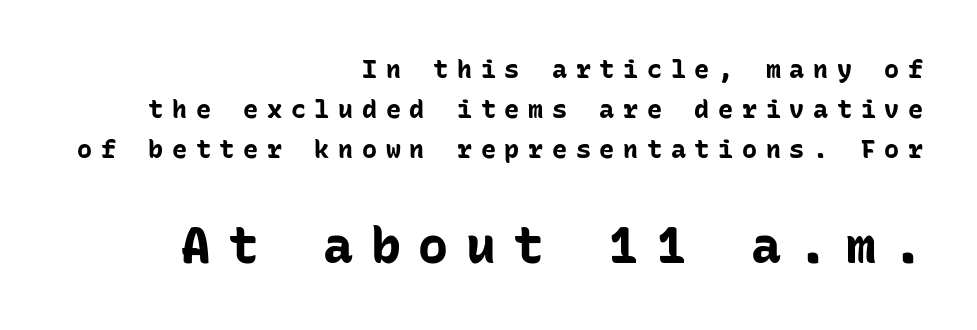
Q: Is the text bold? A: Yes.
Q: Is the text italic (slanted)? A: No, it is upright.
Q: Is the typeface a serif or a sans-serif typeface? A: Sans-serif.
Q: Is the text underlined? A: No.
Q: How is the paragraph aligned? A: Right-aligned.
Q: Is the spacing between letters normal or unusually wide? A: Unusually wide.
Q: Is the spacing between lines tight, normal or loose? A: Normal.
Q: Which block of text is set in a larger size, the first (top) or the second (bottom)? A: The second (bottom) one.
Q: Width (condensed, normal, or wide)? A: Normal.
Q: Stroke contrast? A: Low.
Q: x-height? A: Medium.
Q: Monospaced? A: Yes.
